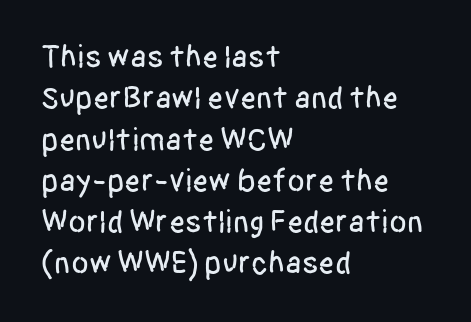
The image shows 32 px condensed sans-serif type, upright; set left-aligned, normal line spacing (1.29x), normal letter spacing, not underlined; low stroke contrast and a large x-height.
